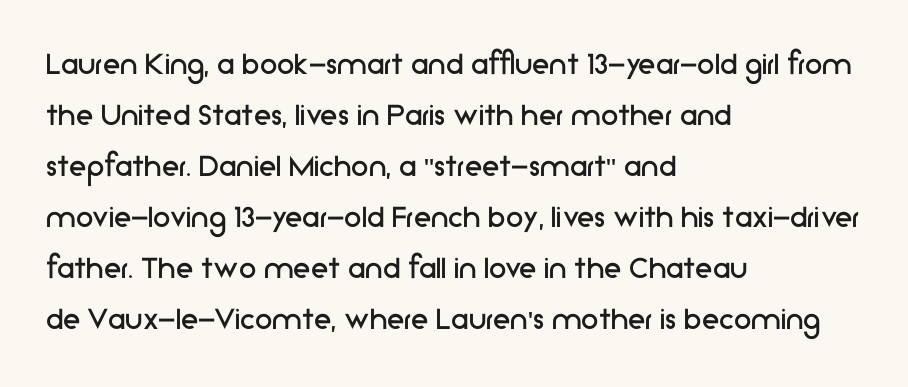
The image shows 35 px regular-weight sans-serif type, upright; set left-aligned, normal line spacing (1.46x), normal letter spacing, not underlined; low stroke contrast and a medium x-height.
